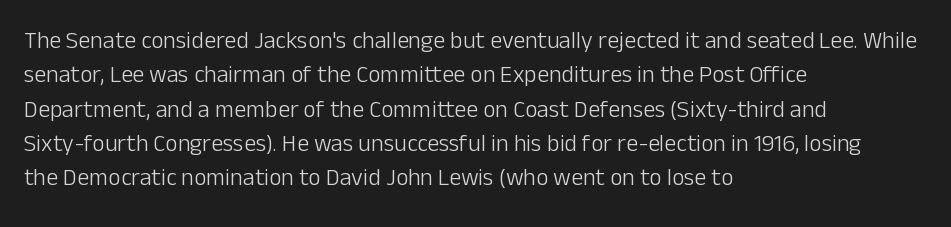
The image shows 24 px text type, upright; set left-aligned, normal line spacing (1.43x), normal letter spacing, not underlined.
